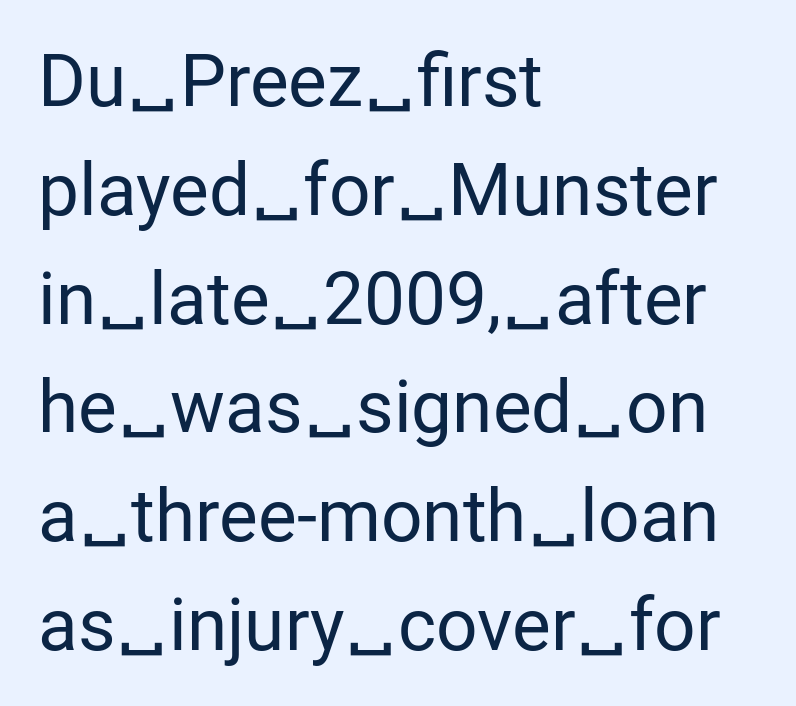
{"serif": "no", "italic": "no", "bold": "no", "weight": "regular", "width": "normal", "stroke_contrast": "low", "x_height": "medium", "monospaced": "no", "underline": "no", "align": "left", "line_spacing": "normal", "line_spacing_ratio": 1.49, "letter_spacing": "normal", "letter_spacing_em": 0.0, "glyph_px": 73}
